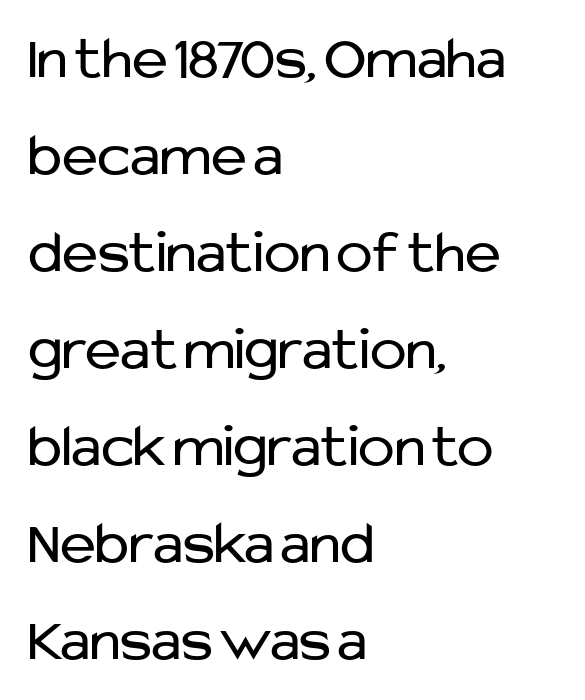
The image shows 61 px regular-weight sans-serif type, upright; set left-aligned, normal line spacing (1.59x), normal letter spacing, not underlined; low stroke contrast and a medium x-height.
